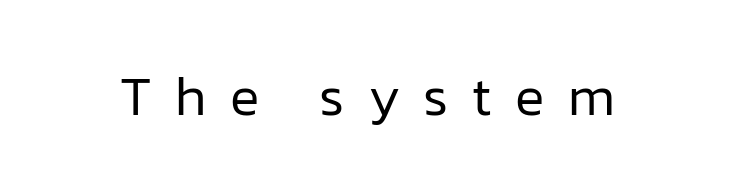
{"serif": "no", "italic": "no", "bold": "no", "weight": "regular", "width": "normal", "stroke_contrast": "low", "x_height": "medium", "monospaced": "no", "underline": "no", "letter_spacing": "wide", "letter_spacing_em": 0.43, "glyph_px": 55}
